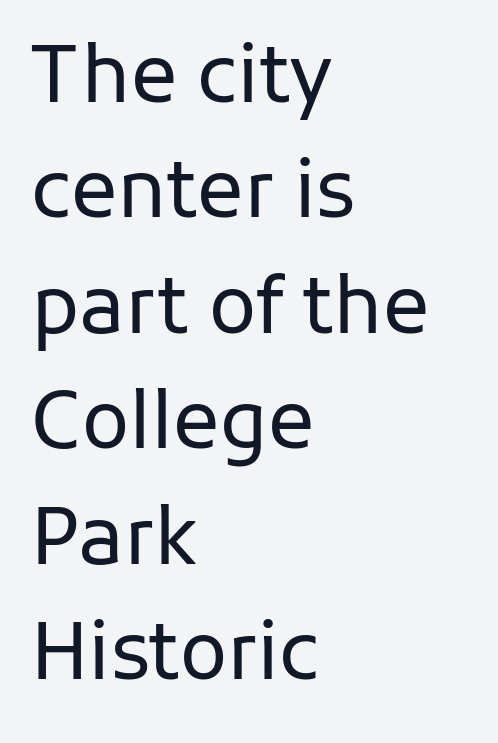
Character widths vary here, with narrow letters taking less room than wide ones. Letter spacing: default. Each new line begins a customary step beneath the previous one. Glance below the letters and you will spot only blank space. Leftover space on each line is placed entirely after the last word. Check where the strokes stop: nothing finishes them off — pure sans.
